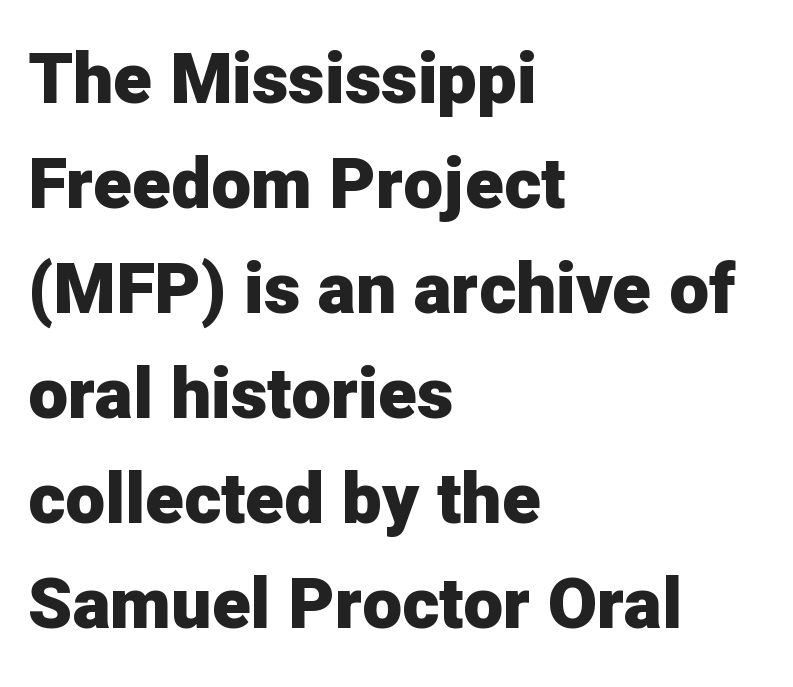
{"serif": "no", "italic": "no", "bold": "yes", "weight": "heavy", "width": "normal", "stroke_contrast": "low", "x_height": "medium", "monospaced": "no", "underline": "no", "align": "left", "line_spacing": "normal", "line_spacing_ratio": 1.48, "letter_spacing": "normal", "letter_spacing_em": 0.0, "glyph_px": 71}
